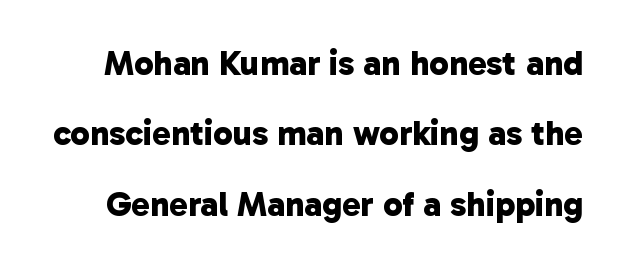
Q: Is the text bold? A: Yes.
Q: Is the typeface a serif or a sans-serif typeface? A: Sans-serif.
Q: Is the text underlined? A: No.
Q: Is the spacing between letters normal or unusually wide? A: Normal.
Q: Is the spacing between lines tight, normal or loose? A: Loose.
Q: Width (condensed, normal, or wide)? A: Normal.
Q: Stroke contrast? A: Low.
Q: x-height? A: Medium.
Q: Monospaced? A: No.
